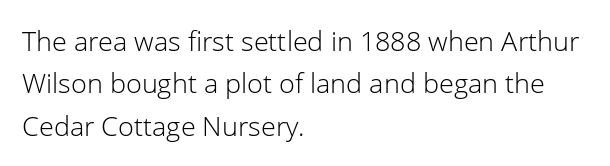
{"italic": "no", "bold": "no", "underline": "no", "align": "left", "line_spacing": "normal", "line_spacing_ratio": 1.57, "letter_spacing": "normal", "letter_spacing_em": 0.0, "glyph_px": 27}
